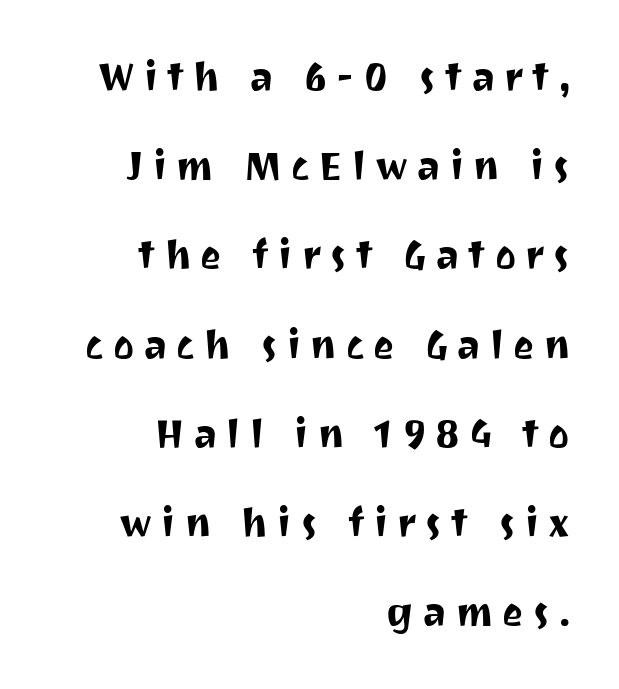
The image shows 40 px sans-serif type, upright; set right-aligned, loose line spacing (2.23x), unusually wide letter spacing (+0.23 em), not underlined; medium stroke contrast and a medium x-height.
